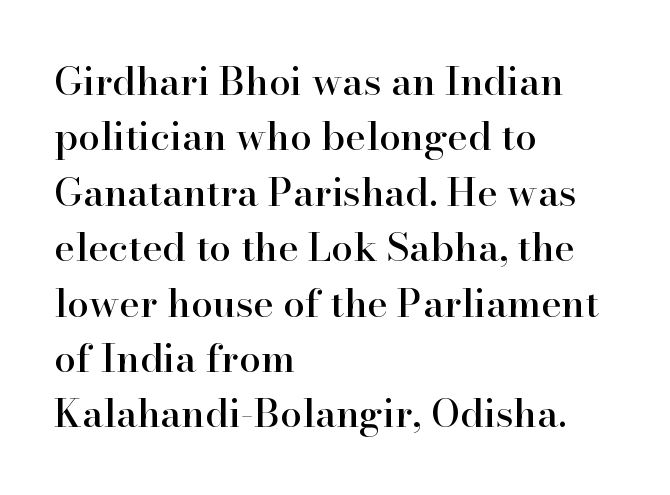
You can tell it's not italic because the verticals are truly vertical. Classification — serif. The rendering uses natural spacing where letterforms have individual widths. Tracking value appears to be zero — textbook default spacing.
